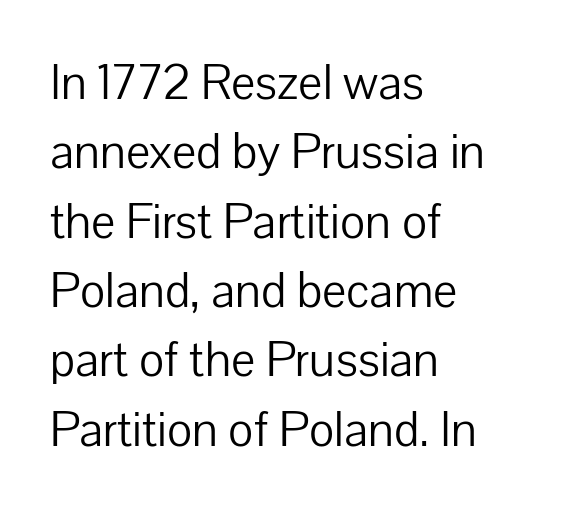
Q: Is the text bold? A: No.
Q: Is the text italic (slanted)? A: No, it is upright.
Q: Is the typeface a serif or a sans-serif typeface? A: Sans-serif.
Q: Is the text underlined? A: No.
Q: How is the paragraph aligned? A: Left-aligned.
Q: Is the spacing between letters normal or unusually wide? A: Normal.
Q: Is the spacing between lines tight, normal or loose? A: Normal.
Q: Width (condensed, normal, or wide)? A: Normal.
Q: Stroke contrast? A: Low.
Q: x-height? A: Medium.
Q: Monospaced? A: No.
